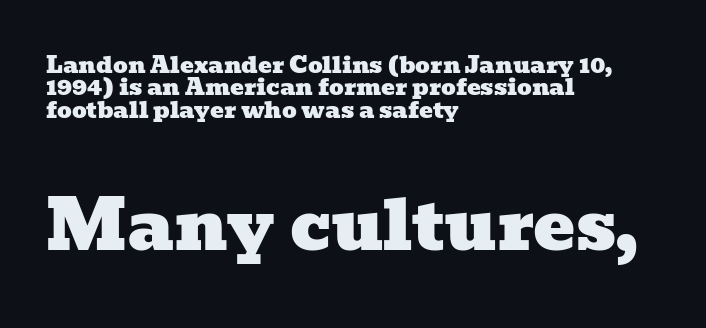
The image shows 70 px wide serif type; set left-aligned, tight line spacing (0.97x), normal letter spacing, not underlined; the second (bottom) block is 3.04x larger; low stroke contrast and a medium x-height.
